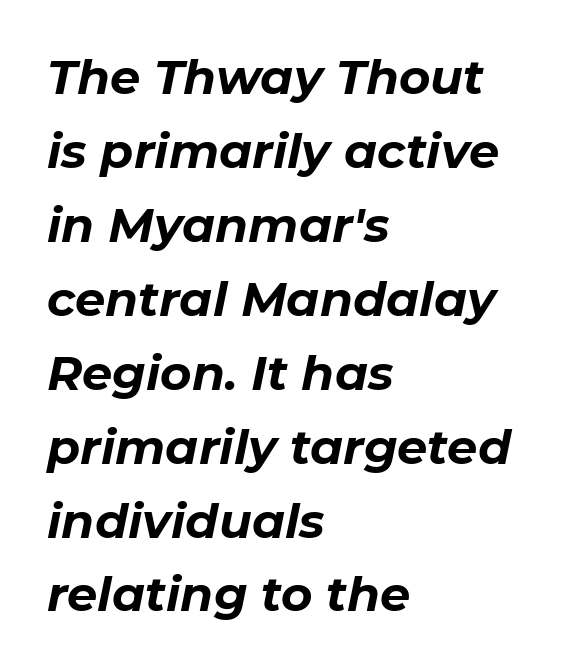
Look at the stroke-to-counter ratio: heavy, a bold. Characters are canted at an angle relative to the baseline's perpendicular. Plain, unruled lines of type. Leading: standard. This sample uses plain, unmodified letter spacing.
